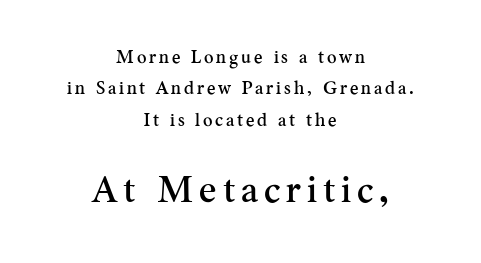
Q: Is the text italic (slanted)? A: No, it is upright.
Q: Is the typeface a serif or a sans-serif typeface? A: Serif.
Q: Is the text underlined? A: No.
Q: How is the paragraph aligned? A: Centered.
Q: Which block of text is set in a larger size, the first (top) or the second (bottom)? A: The second (bottom) one.
Q: Width (condensed, normal, or wide)? A: Normal.
Q: Stroke contrast? A: Medium.
Q: x-height? A: Small.
Q: Monospaced? A: No.
